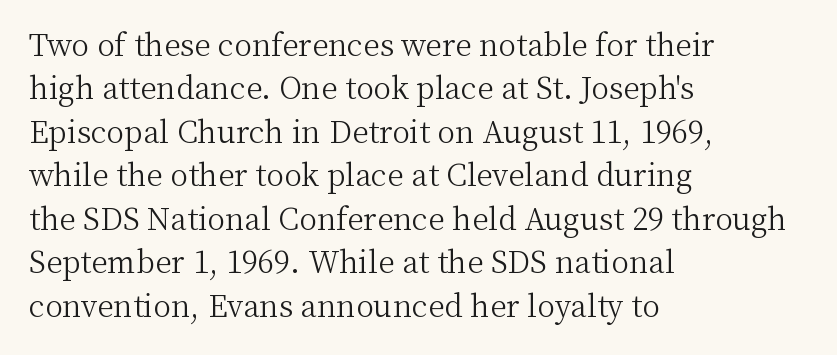
The paragraph shown leans on its left margin. Normally led — the rows are evenly, conventionally spaced. The lettering holds an erect, upright posture throughout. This rendering employs a face with finishing strokes, i.e., a serif.
